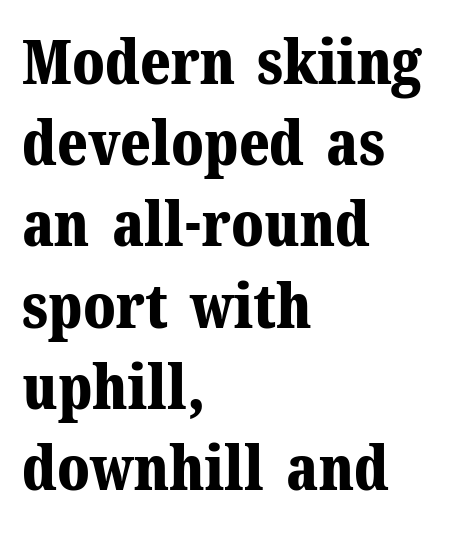
Each letter keeps its own natural width here, so spacing adapts to shape. This rendering features lettering with no underline. Notice how the stems are strictly vertical — no italics here. Baseline-to-baseline distance is the conventional proportion of letter height. There is no visible air inserted between adjacent glyphs. The type family on display is of the serif kind.
